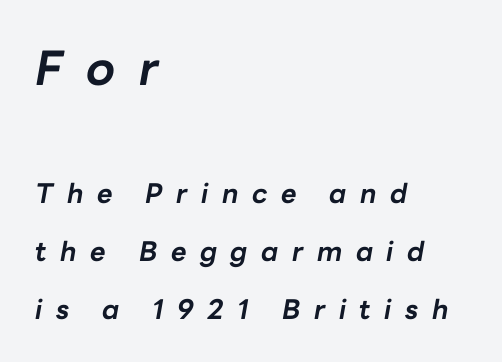
Q: Is the text bold? A: Yes.
Q: Is the text italic (slanted)? A: Yes, it leans right by about 10 degrees.
Q: Is the text underlined? A: No.
Q: How is the paragraph aligned? A: Left-aligned.
Q: Is the spacing between letters normal or unusually wide? A: Unusually wide.
Q: Is the spacing between lines tight, normal or loose? A: Loose.
Q: Which block of text is set in a larger size, the first (top) or the second (bottom)? A: The first (top) one.
Q: Width (condensed, normal, or wide)? A: Normal.
Q: Stroke contrast? A: Low.
Q: x-height? A: Medium.
Q: Monospaced? A: No.
